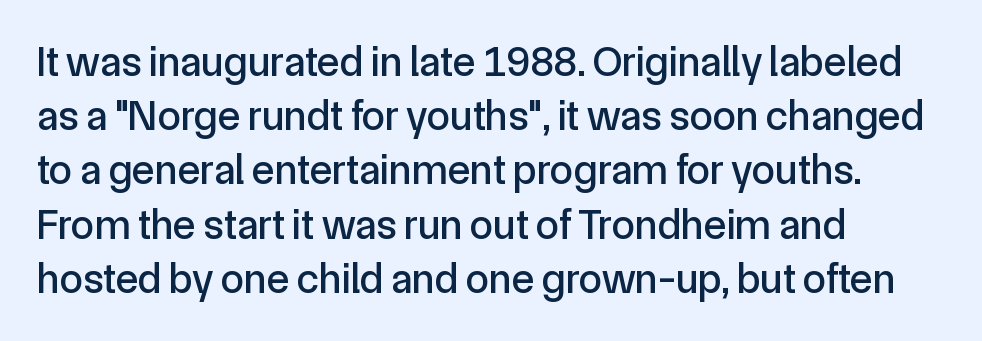
The rendering shows plain stroke endings on the letterforms — a sans-serif design. Normally led — the rows are evenly, conventionally spaced. A typesetter would call this proportional, since set widths differ per character. The strip under each line holds only bare page. Nothing unusual about the tracking: characters are spaced as the font intends. Compared with a centered layout, this one pins lines to the left instead.
